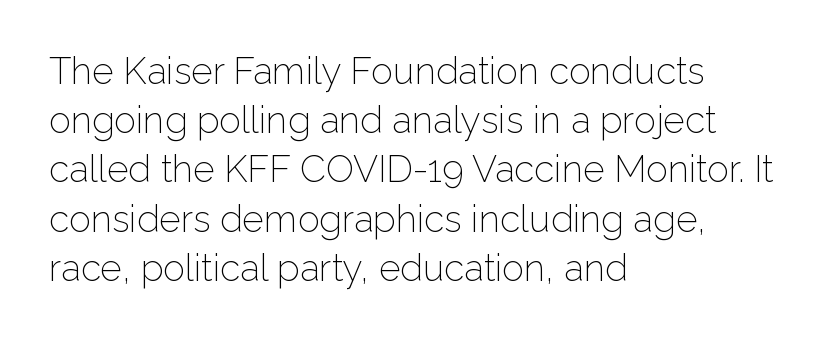
Q: Is the text bold? A: No.
Q: Is the text italic (slanted)? A: No, it is upright.
Q: Is the typeface a serif or a sans-serif typeface? A: Sans-serif.
Q: Is the text underlined? A: No.
Q: How is the paragraph aligned? A: Left-aligned.
Q: Is the spacing between letters normal or unusually wide? A: Normal.
Q: Is the spacing between lines tight, normal or loose? A: Normal.
Q: Width (condensed, normal, or wide)? A: Normal.
Q: Stroke contrast? A: Low.
Q: x-height? A: Medium.
Q: Monospaced? A: No.
